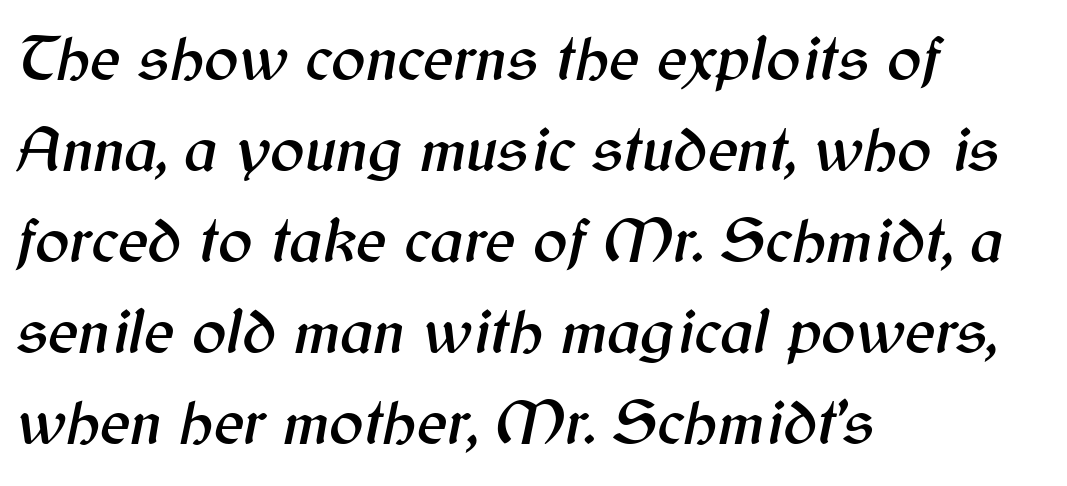
The image shows 64 px text type, italic (leaning right); set left-aligned, normal line spacing (1.42x), normal letter spacing, not underlined; medium stroke contrast and a medium x-height.
